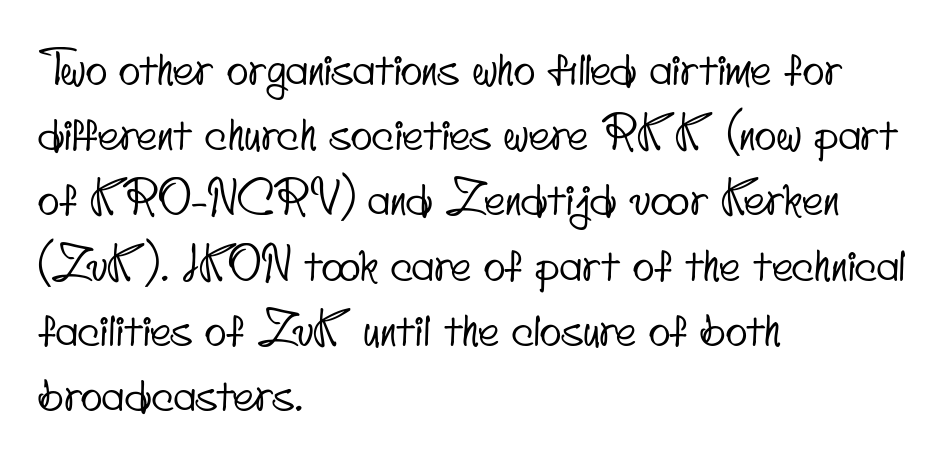
The face used here is proportionally spaced, like ordinary book or web type. The specimen omits any rule beneath the text block's lines. Is this a sans? Yes — the strokes have no serifs. Letter spacing: default. Vertical spacing — default. These lines are set flush left with a ragged right edge.
